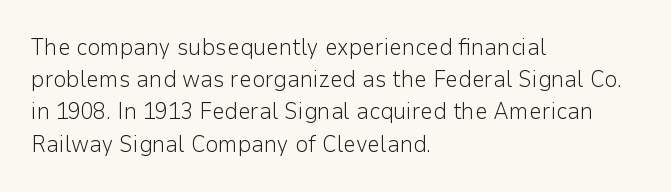
{"italic": "no", "bold": "no", "underline": "no", "align": "left", "line_spacing": "normal", "line_spacing_ratio": 1.4, "letter_spacing": "normal", "letter_spacing_em": 0.0, "glyph_px": 23}
